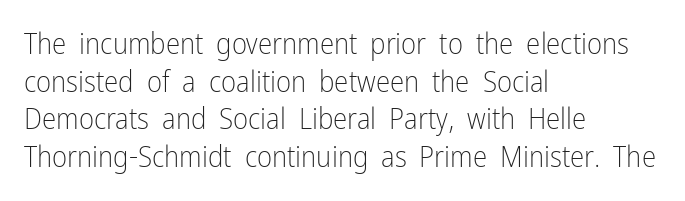
The image shows 29 px light, condensed sans-serif type, upright; set left-aligned, normal line spacing (1.3x), normal letter spacing, not underlined; low stroke contrast and a medium x-height.
